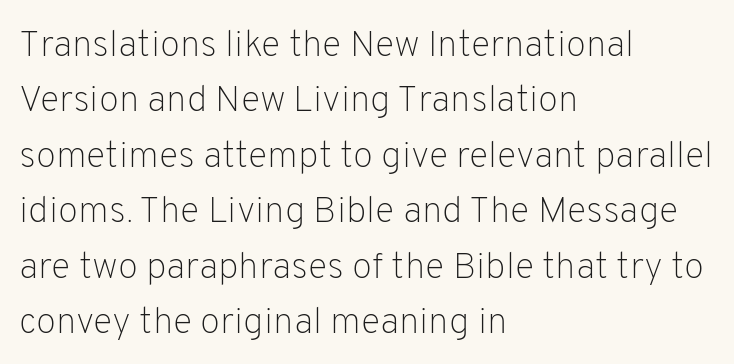
The letters stand upright; this is a roman face. Weight class: somewhere from thin through regular. The ragged edge is on the right, which tells us the setting is flush left. What's the leading like? Ordinary, nothing unusual. A sans-serif font was chosen for this passage. Check the space under the baseline: it is left empty.
